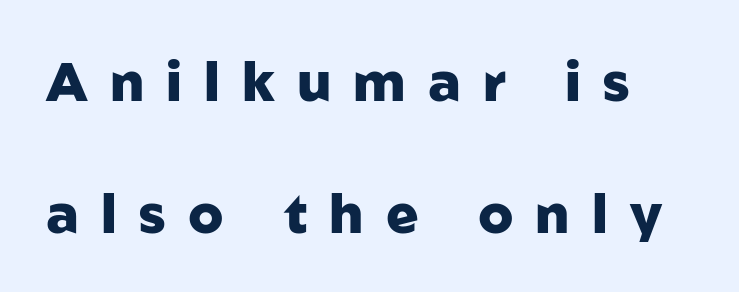
Q: Is the text bold? A: Yes.
Q: Is the text italic (slanted)? A: No, it is upright.
Q: Is the typeface a serif or a sans-serif typeface? A: Sans-serif.
Q: Is the text underlined? A: No.
Q: Is the spacing between letters normal or unusually wide? A: Unusually wide.
Q: Is the spacing between lines tight, normal or loose? A: Loose.
Q: Width (condensed, normal, or wide)? A: Normal.
Q: Stroke contrast? A: Low.
Q: x-height? A: Medium.
Q: Monospaced? A: No.
